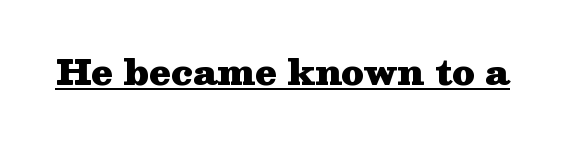
{"serif": "yes", "italic": "no", "bold": "yes", "weight": "heavy", "width": "wide", "stroke_contrast": "medium", "x_height": "medium", "monospaced": "no", "underline": "yes", "letter_spacing": "normal", "letter_spacing_em": 0.0, "glyph_px": 35}
